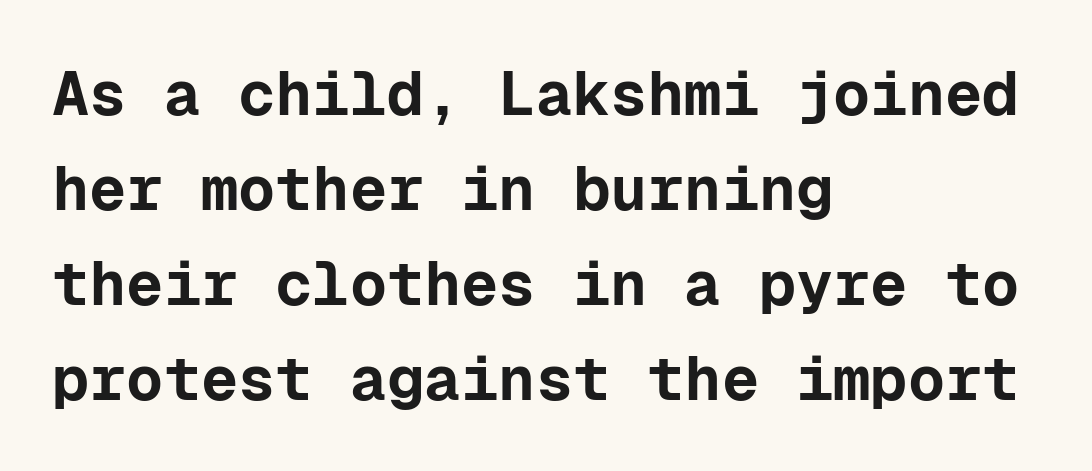
{"serif": "no", "italic": "no", "bold": "yes", "weight": "bold", "width": "normal", "stroke_contrast": "low", "x_height": "medium", "monospaced": "yes", "underline": "no", "align": "left", "line_spacing": "normal", "line_spacing_ratio": 1.53, "letter_spacing": "normal", "letter_spacing_em": 0.0, "glyph_px": 62}
